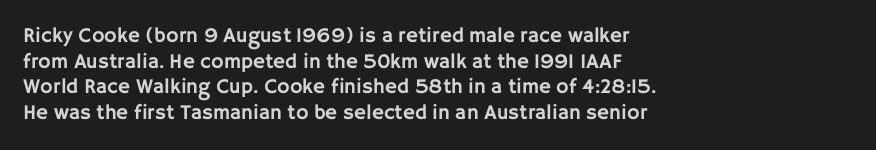
Line beginnings align vertically; line endings do not. Posture: vertical. A typesetter would call this zero additional tracking. The baseline area is clear.
